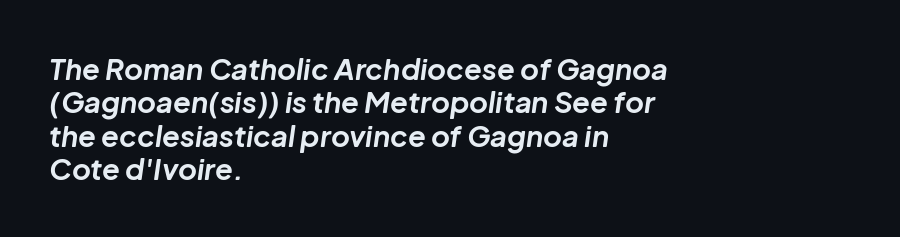
The image shows 29 px bold type, italic (leaning right); set left-aligned, tight line spacing (1.15x), normal letter spacing, not underlined; low stroke contrast and a medium x-height.
